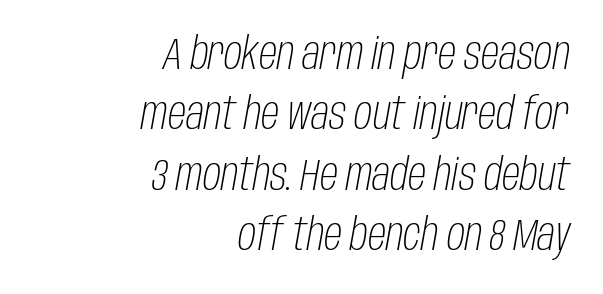
The type is set solid horizontally, with unmodified tracking. Think of a printed novel: that variable character pitch is what you see here. Students, observe: this is what conventionally led text looks like. Reading down the block, your eye finds every line finishing at a fixed right position.
